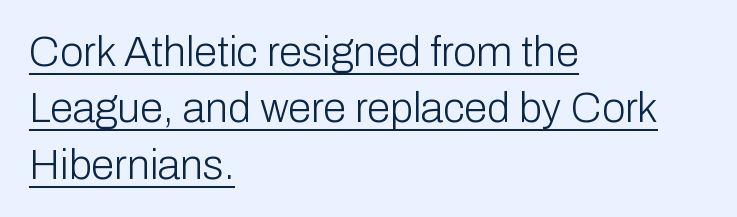
I'd call this a sans setting — the letters go barefoot. The ragged edge is on the right, which tells us the setting is flush left. Weight class: somewhere from thin through regular. The passage shown has conventional tracking throughout. Horizontal bands of white between lines are of average thickness. The letters advance in unequal steps, a hallmark of proportional type.
